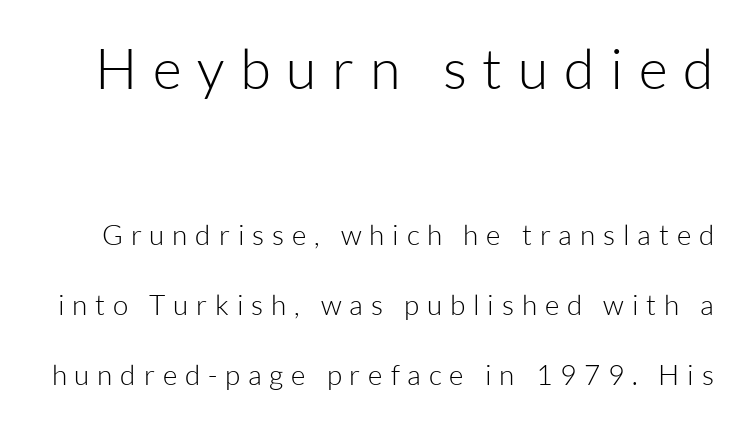
{"serif": "no", "italic": "no", "bold": "no", "weight": "light", "width": "normal", "stroke_contrast": "low", "x_height": "medium", "monospaced": "no", "underline": "no", "line_spacing": "loose", "line_spacing_ratio": 2.49, "letter_spacing": "wide", "letter_spacing_em": 0.28, "larger_block": "first", "size_ratio": 2.0, "glyph_px": 56}
